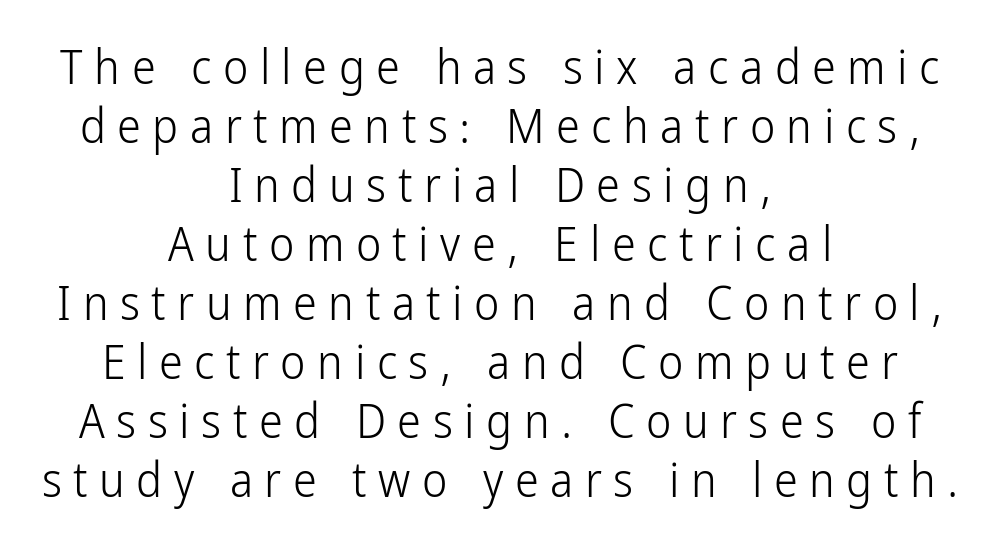
Glyph-to-glyph distance is far greater than everyday printed text. The rag falls on both sides of this text block equally. No feet cap the strokes, marking this as sans-serif type. If you drew a line through each stem, it would be perfectly vertical. The rendering uses natural spacing where letterforms have individual widths.
